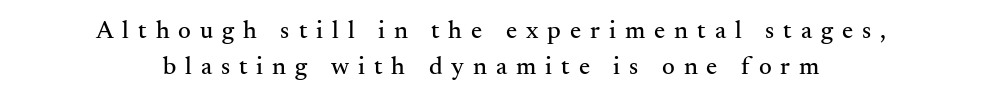
The image shows 25 px text type, upright; set centered, normal line spacing (1.46x), unusually wide letter spacing (+0.36 em), not underlined.
